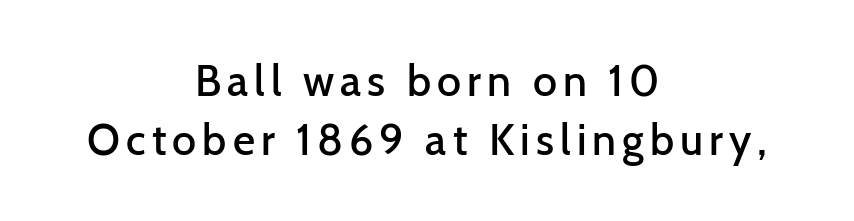
The image shows 43 px semibold sans-serif type, upright; set centered, normal line spacing (1.38x), not underlined; low stroke contrast and a medium x-height.
